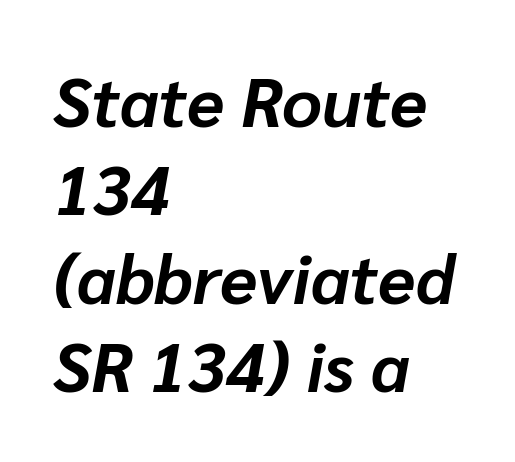
{"italic": "yes", "lean": "right", "slant_degrees": 10, "bold": "yes", "weight": "bold", "width": "normal", "stroke_contrast": "low", "x_height": "medium", "monospaced": "no", "underline": "no", "align": "left", "line_spacing": "normal", "line_spacing_ratio": 1.28, "letter_spacing": "normal", "letter_spacing_em": 0.0, "glyph_px": 69}
